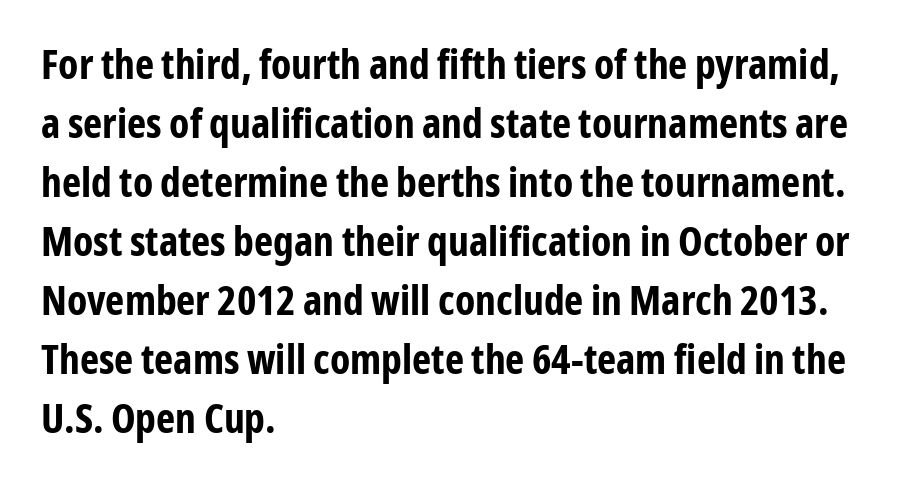
The image shows 41 px bold, condensed sans-serif type, upright; set left-aligned, normal line spacing (1.44x), normal letter spacing, not underlined; low stroke contrast and a medium x-height.
